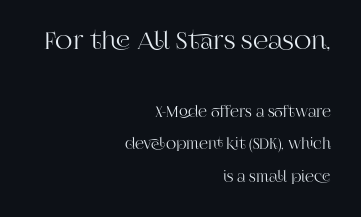
{"italic": "no", "underline": "no", "align": "right", "line_spacing": "loose", "line_spacing_ratio": 2.35, "letter_spacing": "normal", "letter_spacing_em": 0.0, "larger_block": "first", "size_ratio": 1.71, "glyph_px": 24}
